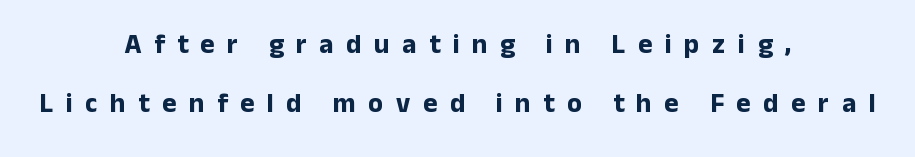
Airy leading. Does the copy run flush right? No — it is centered line by line. Tracking value appears strongly positive — letters spread wide. This is heavy type, rendered in bold. Nope, not italic — everything's standing straight.
